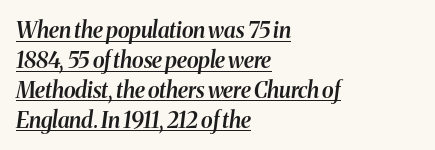
{"italic": "yes", "lean": "right", "slant_degrees": 8, "bold": "semi", "underline": "yes", "align": "left", "line_spacing": "normal", "line_spacing_ratio": 1.36, "letter_spacing": "normal", "letter_spacing_em": 0.0, "glyph_px": 22}
